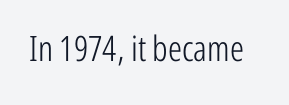
{"serif": "no", "italic": "no", "bold": "no", "weight": "light", "width": "condensed", "stroke_contrast": "low", "x_height": "medium", "monospaced": "no", "underline": "no", "letter_spacing": "normal", "letter_spacing_em": 0.0, "glyph_px": 35}
